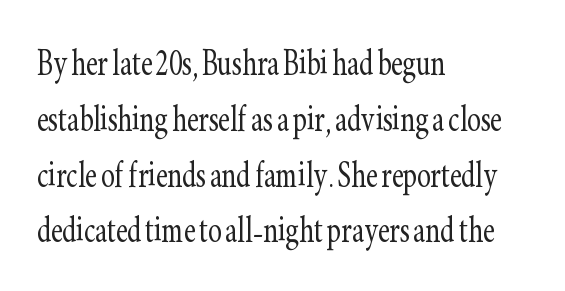
The image shows 41 px light, condensed serif type, upright; set left-aligned, normal line spacing (1.36x), normal letter spacing, not underlined; low stroke contrast and a small x-height.
